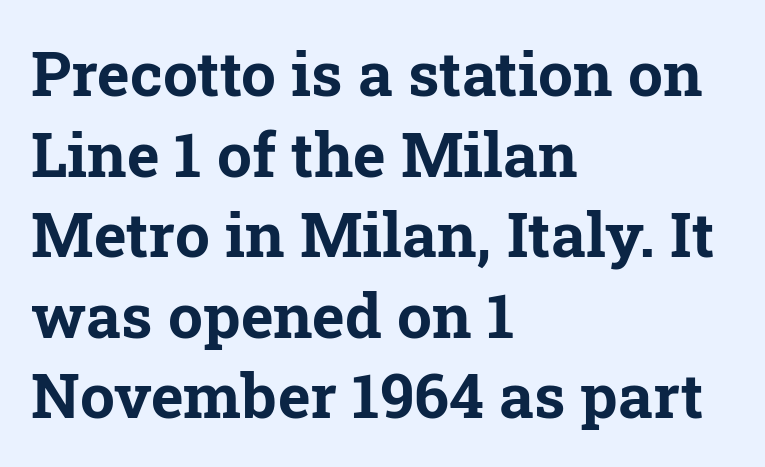
How are the letters spaced? Ordinarily, with no added tracking. Looks like regular typesetting: each glyph gets only the width it needs. The compositor pushed each line to the left boundary. Nobody drew a line under any word here.
